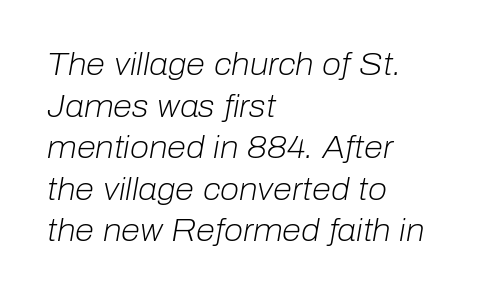
Q: Is the text bold? A: No.
Q: Is the text italic (slanted)? A: Yes, it leans right by about 10 degrees.
Q: Is the text underlined? A: No.
Q: How is the paragraph aligned? A: Left-aligned.
Q: Is the spacing between letters normal or unusually wide? A: Normal.
Q: Is the spacing between lines tight, normal or loose? A: Normal.
Q: Width (condensed, normal, or wide)? A: Normal.
Q: Stroke contrast? A: Low.
Q: x-height? A: Medium.
Q: Monospaced? A: No.
